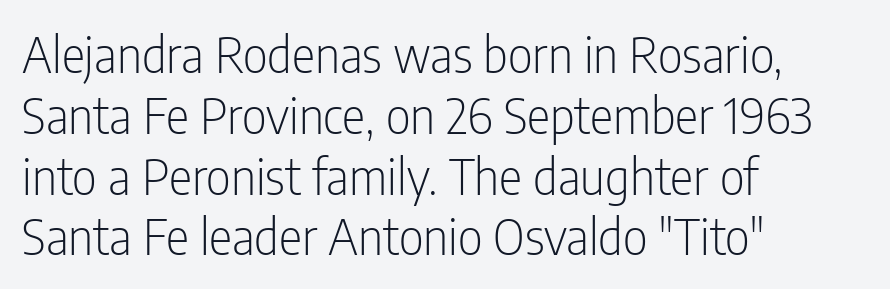
The image shows 49 px light, condensed sans-serif type, upright; set left-aligned, line spacing 1.24x, normal letter spacing, not underlined; low stroke contrast and a medium x-height.
